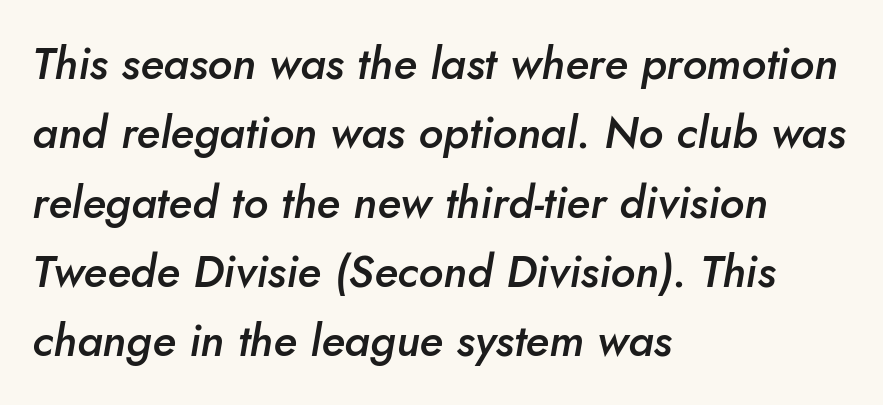
{"italic": "yes", "lean": "right", "slant_degrees": 10, "bold": "semi", "weight": "semibold", "width": "normal", "stroke_contrast": "low", "x_height": "small", "monospaced": "no", "underline": "no", "align": "left", "line_spacing": "normal", "line_spacing_ratio": 1.54, "letter_spacing": "normal", "letter_spacing_em": 0.0, "glyph_px": 45}
